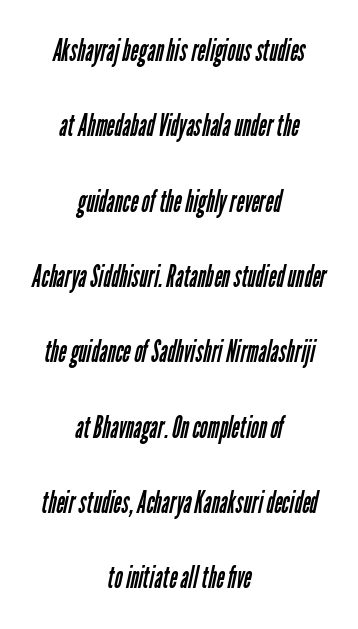
Q: Is the text bold? A: No.
Q: Is the typeface a serif or a sans-serif typeface? A: Sans-serif.
Q: Is the text underlined? A: No.
Q: How is the paragraph aligned? A: Centered.
Q: Is the spacing between letters normal or unusually wide? A: Normal.
Q: Is the spacing between lines tight, normal or loose? A: Loose.
Q: Width (condensed, normal, or wide)? A: Condensed.
Q: Stroke contrast? A: Low.
Q: x-height? A: Medium.
Q: Monospaced? A: No.
